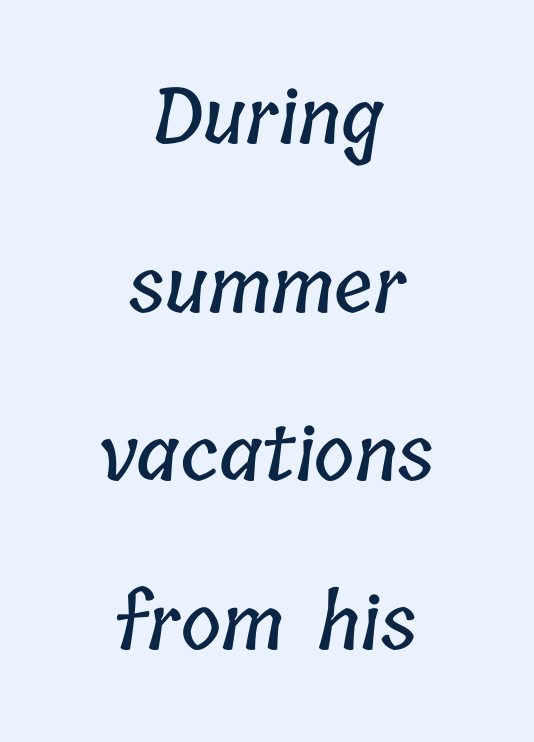
{"width": "condensed", "stroke_contrast": "low", "x_height": "medium", "monospaced": "no", "underline": "no", "align": "center", "line_spacing": "loose", "line_spacing_ratio": 2.19, "letter_spacing": "normal", "letter_spacing_em": 0.0, "glyph_px": 77}
